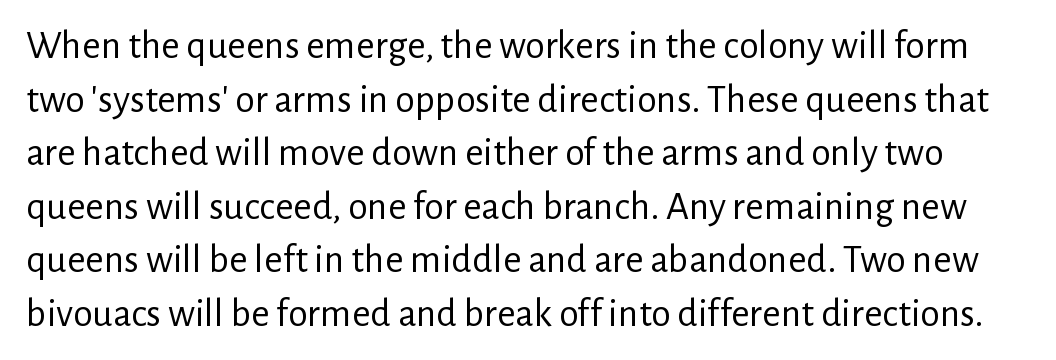
Q: Is the text bold? A: No.
Q: Is the text italic (slanted)? A: No, it is upright.
Q: Is the typeface a serif or a sans-serif typeface? A: Sans-serif.
Q: Is the text underlined? A: No.
Q: Is the spacing between letters normal or unusually wide? A: Normal.
Q: Is the spacing between lines tight, normal or loose? A: Normal.
Q: Width (condensed, normal, or wide)? A: Normal.
Q: Stroke contrast? A: Low.
Q: x-height? A: Medium.
Q: Monospaced? A: No.
